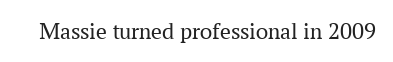
Only glyphs here, with clear space below each row. Notice how the stems are strictly vertical — no italics here. Between one letter and the next there's only the usual sliver of space. Is this a heavy cut? Hardly; it is regular or lighter.
